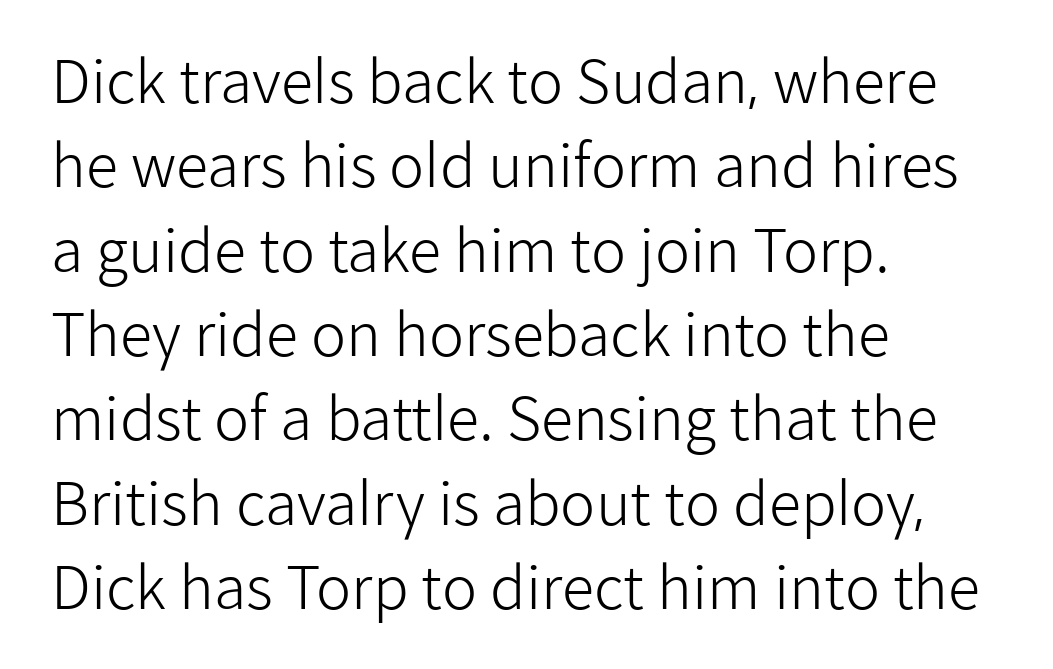
Q: Is the text bold? A: No.
Q: Is the text italic (slanted)? A: No, it is upright.
Q: Is the typeface a serif or a sans-serif typeface? A: Sans-serif.
Q: Is the text underlined? A: No.
Q: How is the paragraph aligned? A: Left-aligned.
Q: Is the spacing between letters normal or unusually wide? A: Normal.
Q: Is the spacing between lines tight, normal or loose? A: Normal.
Q: Width (condensed, normal, or wide)? A: Normal.
Q: Stroke contrast? A: Low.
Q: x-height? A: Medium.
Q: Monospaced? A: No.
